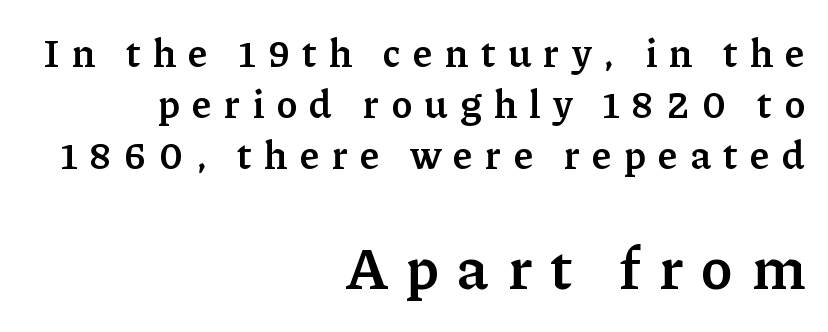
{"serif": "yes", "italic": "no", "bold": "yes", "weight": "semibold", "width": "normal", "stroke_contrast": "low", "x_height": "medium", "monospaced": "no", "underline": "no", "align": "right", "line_spacing": "normal", "line_spacing_ratio": 1.31, "letter_spacing": "wide", "letter_spacing_em": 0.31, "larger_block": "second", "size_ratio": 1.51, "glyph_px": 59}
